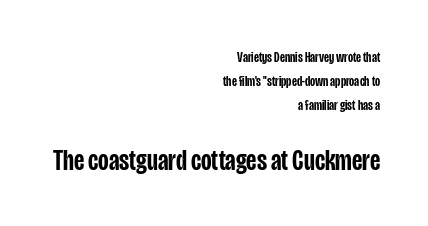
Q: Is the text bold? A: Semi-bold.
Q: Is the text italic (slanted)? A: No, it is upright.
Q: Is the typeface a serif or a sans-serif typeface? A: Sans-serif.
Q: Is the text underlined? A: No.
Q: How is the paragraph aligned? A: Right-aligned.
Q: Is the spacing between letters normal or unusually wide? A: Normal.
Q: Is the spacing between lines tight, normal or loose? A: Normal.
Q: Which block of text is set in a larger size, the first (top) or the second (bottom)? A: The second (bottom) one.
Q: Width (condensed, normal, or wide)? A: Condensed.
Q: Stroke contrast? A: Low.
Q: x-height? A: Large.
Q: Monospaced? A: No.
